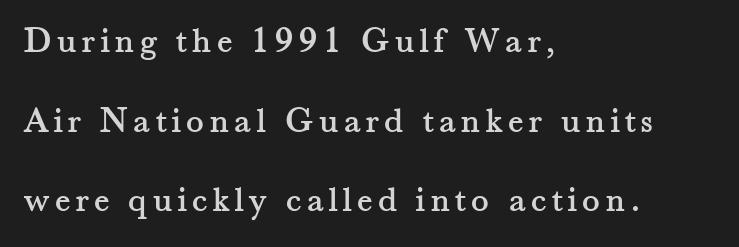
Q: Is the text italic (slanted)? A: No, it is upright.
Q: Is the typeface a serif or a sans-serif typeface? A: Serif.
Q: Is the text underlined? A: No.
Q: How is the paragraph aligned? A: Left-aligned.
Q: Is the spacing between lines tight, normal or loose? A: Loose.
Q: Width (condensed, normal, or wide)? A: Normal.
Q: Stroke contrast? A: Medium.
Q: x-height? A: Small.
Q: Monospaced? A: No.
